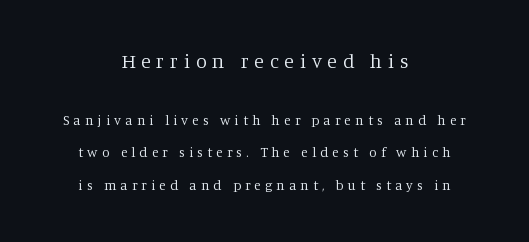
{"italic": "no", "bold": "no", "underline": "no", "align": "center", "line_spacing": "loose", "line_spacing_ratio": 2.33, "letter_spacing": "wide", "letter_spacing_em": 0.29, "larger_block": "first", "size_ratio": 1.43, "glyph_px": 20}
